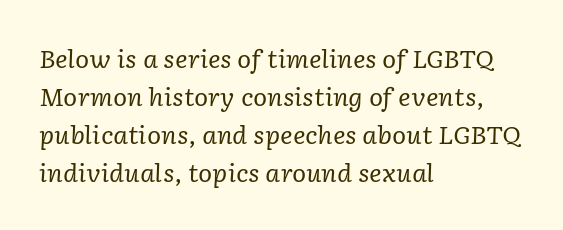
{"italic": "yes", "lean": "right", "slant_degrees": 2, "bold": "no", "underline": "no", "align": "left", "line_spacing": "normal", "line_spacing_ratio": 1.59, "letter_spacing": "normal", "letter_spacing_em": 0.0, "glyph_px": 24}
